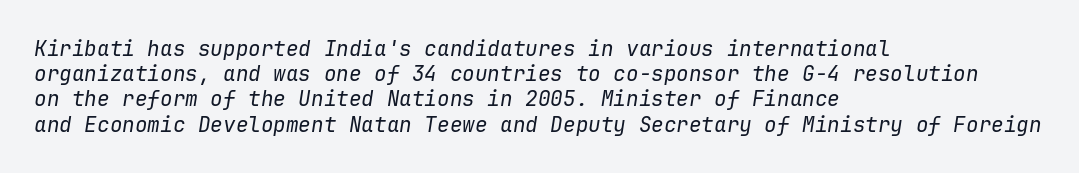
The image shows 21 px text type, italic (leaning right); set left-aligned, line spacing 1.2x, normal letter spacing, not underlined.
